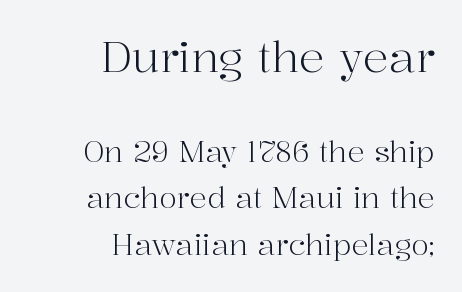
Q: Is the text bold? A: No.
Q: Is the text italic (slanted)? A: No, it is upright.
Q: Is the typeface a serif or a sans-serif typeface? A: Serif.
Q: Is the text underlined? A: No.
Q: How is the paragraph aligned? A: Right-aligned.
Q: Is the spacing between letters normal or unusually wide? A: Normal.
Q: Is the spacing between lines tight, normal or loose? A: Normal.
Q: Which block of text is set in a larger size, the first (top) or the second (bottom)? A: The first (top) one.
Q: Width (condensed, normal, or wide)? A: Normal.
Q: Stroke contrast? A: High.
Q: x-height? A: Medium.
Q: Monospaced? A: No.
